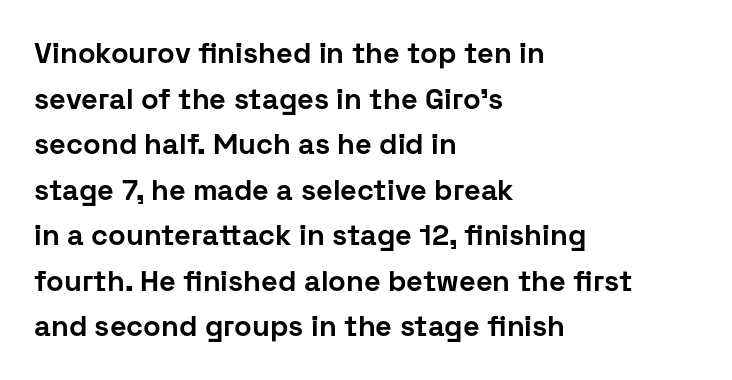
Just letters on the line, the space beneath them empty. Heavy-handed strokes throughout: this text is bold. The rendering keeps characters at their native spacing. The face used here is proportionally spaced, like ordinary book or web type. Reading down the column, the eye jumps a familiar distance to each next line. Line starts are locked; line ends wander.
